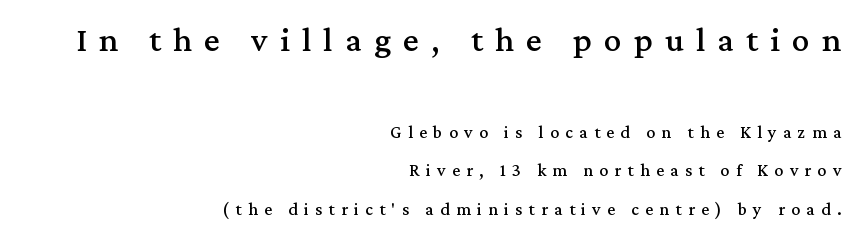
{"serif": "yes", "italic": "no", "width": "normal", "stroke_contrast": "medium", "x_height": "medium", "monospaced": "no", "underline": "no", "align": "right", "line_spacing": "loose", "line_spacing_ratio": 2.12, "letter_spacing": "wide", "letter_spacing_em": 0.35, "larger_block": "first", "size_ratio": 1.94, "glyph_px": 35}
